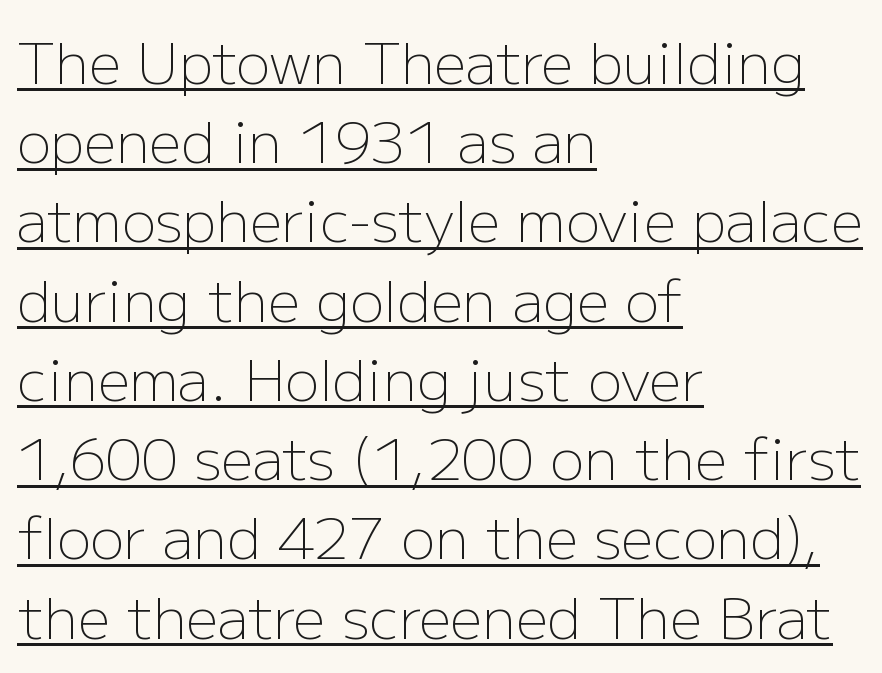
You can tell from the bare stems that sans-serif type was used. The compositor pushed each line to the left boundary. One glance says typical: line gaps are just what's usual. Is this a fixed-width face? No — the glyphs have proportional, varying widths. The gaps between neighbouring characters are ordinary and unremarkable.
